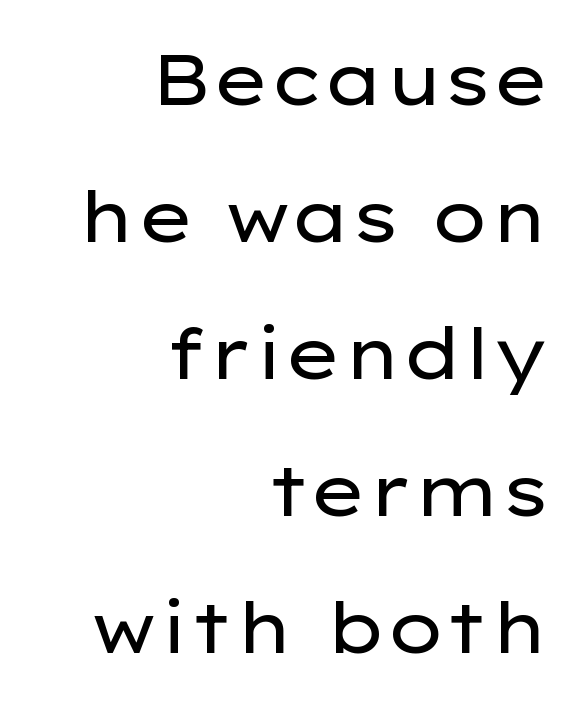
Q: Is the text bold? A: No.
Q: Is the text italic (slanted)? A: No, it is upright.
Q: Is the typeface a serif or a sans-serif typeface? A: Sans-serif.
Q: Is the text underlined? A: No.
Q: How is the paragraph aligned? A: Right-aligned.
Q: Is the spacing between letters normal or unusually wide? A: Normal.
Q: Is the spacing between lines tight, normal or loose? A: Loose.
Q: Width (condensed, normal, or wide)? A: Wide.
Q: Stroke contrast? A: Low.
Q: x-height? A: Medium.
Q: Monospaced? A: No.
